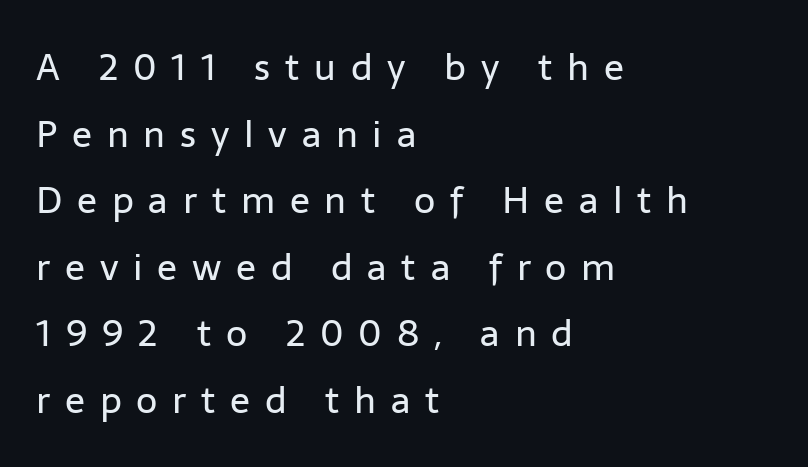
Is this a fixed-width face? No — the glyphs have proportional, varying widths. Posture: upright roman. Weight: regular or lighter. Letters rest on an invisible, unmarked baseline. Tracking value appears strongly positive — letters spread wide. A typesetter would label this face a sans.
